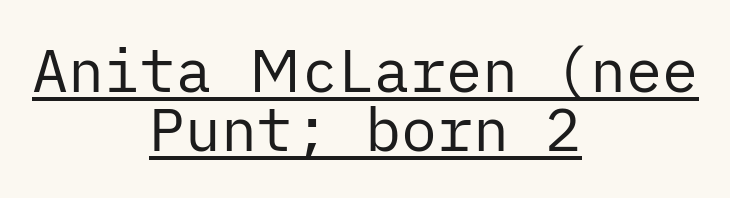
Compared with typical body copy, the letter spacing here is the same. This is underlined copy, the kind a proofreader might mark for attention. A light-to-regular cut is what we see here. Neither beginnings nor endings align; midpoints do.
